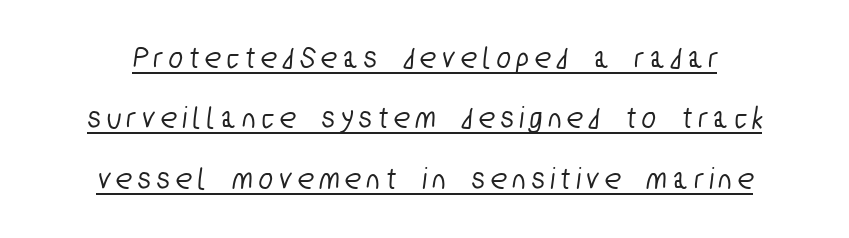
Q: Is the typeface a serif or a sans-serif typeface? A: Sans-serif.
Q: Is the text underlined? A: Yes.
Q: Is the spacing between letters normal or unusually wide? A: Unusually wide.
Q: Width (condensed, normal, or wide)? A: Condensed.
Q: Stroke contrast? A: Low.
Q: x-height? A: Medium.
Q: Monospaced? A: No.
